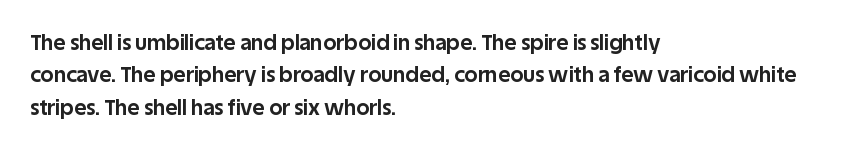
The image shows 21 px bold type, upright; set left-aligned, normal line spacing (1.54x), normal letter spacing, not underlined.
